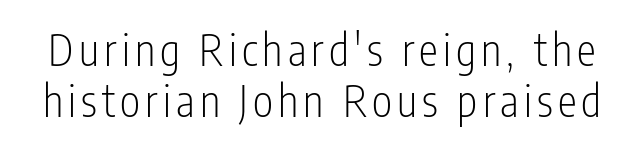
The image shows 43 px light, condensed sans-serif type, upright; set line spacing 1.19x, not underlined; low stroke contrast and a medium x-height.
